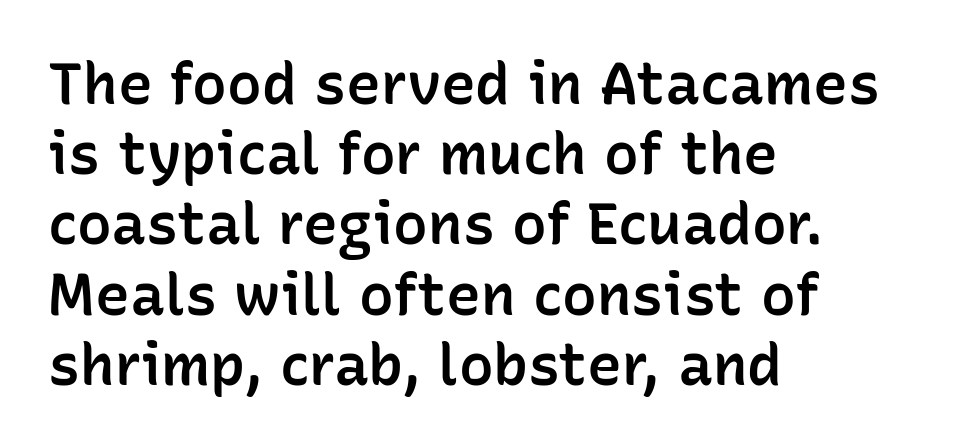
The image shows 58 px semibold sans-serif type, upright; set left-aligned, line spacing 1.21x, normal letter spacing, not underlined; low stroke contrast and a medium x-height.
